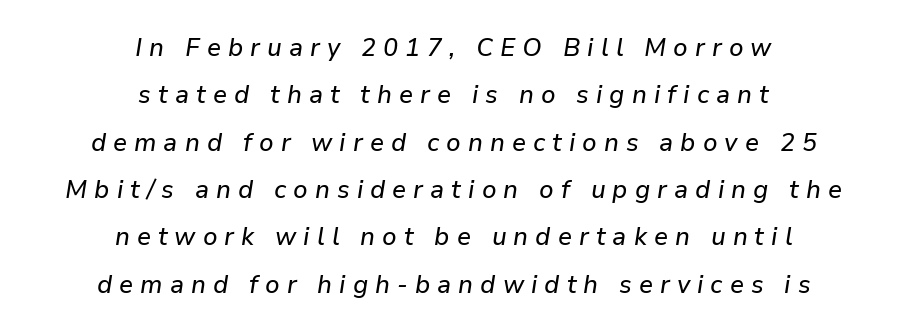
Q: Is the text italic (slanted)? A: Yes, it leans right by about 9 degrees.
Q: Is the text underlined? A: No.
Q: How is the paragraph aligned? A: Centered.
Q: Is the spacing between letters normal or unusually wide? A: Unusually wide.
